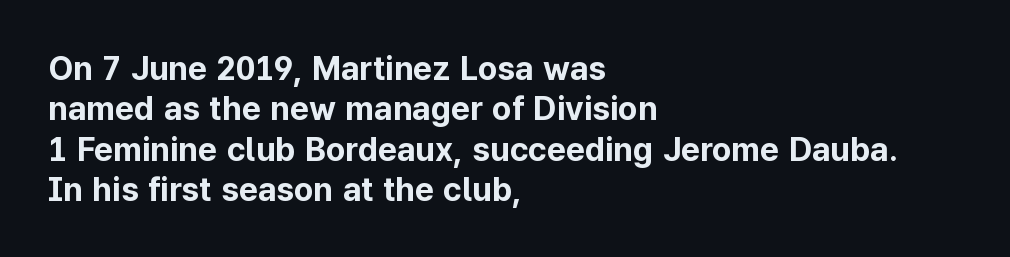
Q: Is the text bold? A: Yes.
Q: Is the text italic (slanted)? A: No, it is upright.
Q: Is the typeface a serif or a sans-serif typeface? A: Sans-serif.
Q: Is the text underlined? A: No.
Q: How is the paragraph aligned? A: Left-aligned.
Q: Is the spacing between letters normal or unusually wide? A: Normal.
Q: Width (condensed, normal, or wide)? A: Normal.
Q: Stroke contrast? A: Low.
Q: x-height? A: Medium.
Q: Monospaced? A: No.
